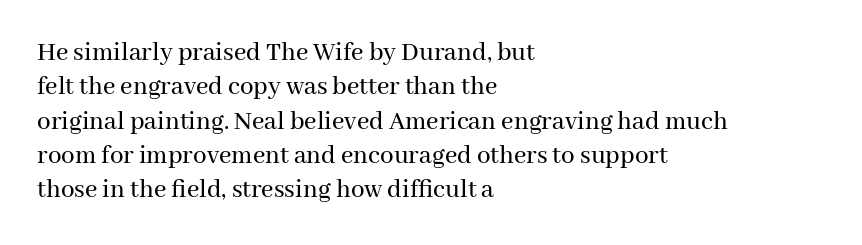
Q: Is the text italic (slanted)? A: No, it is upright.
Q: Is the text underlined? A: No.
Q: How is the paragraph aligned? A: Left-aligned.
Q: Is the spacing between letters normal or unusually wide? A: Normal.
Q: Is the spacing between lines tight, normal or loose? A: Normal.
